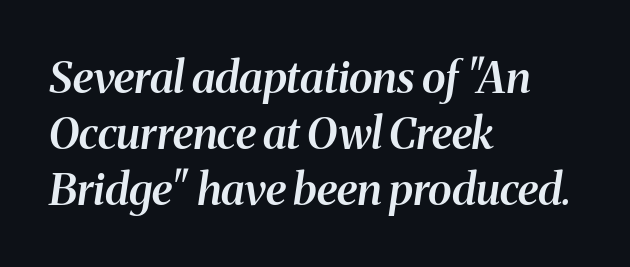
{"serif": "yes", "italic": "yes", "lean": "right", "slant_degrees": 8, "bold": "semi", "weight": "semibold", "width": "normal", "stroke_contrast": "medium", "x_height": "medium", "monospaced": "no", "underline": "no", "align": "left", "line_spacing": "normal", "line_spacing_ratio": 1.27, "letter_spacing": "normal", "letter_spacing_em": 0.0, "glyph_px": 44}
